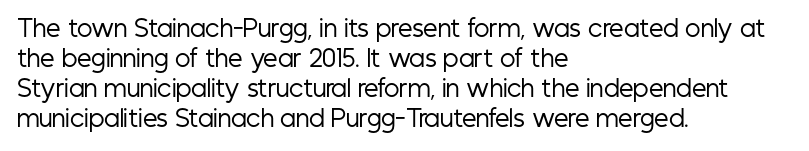
Teacher's note: observe the even left margin — that is flush-left alignment. Does extra space separate the letters? No, they use regular spacing. In terms of posture, this sample is upright. The glyphs are unaccompanied by any horizontal stroke below them. The lines sit at an ordinary, default distance from one another.
